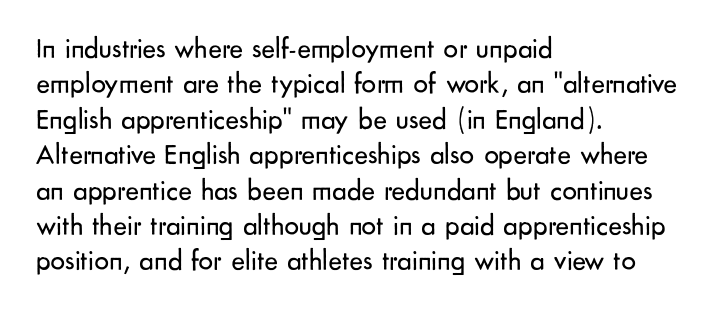
{"serif": "no", "italic": "no", "bold": "no", "weight": "regular", "width": "normal", "stroke_contrast": "low", "x_height": "small", "monospaced": "no", "underline": "no", "align": "left", "line_spacing_ratio": 1.22, "letter_spacing": "normal", "letter_spacing_em": 0.0, "glyph_px": 29}
